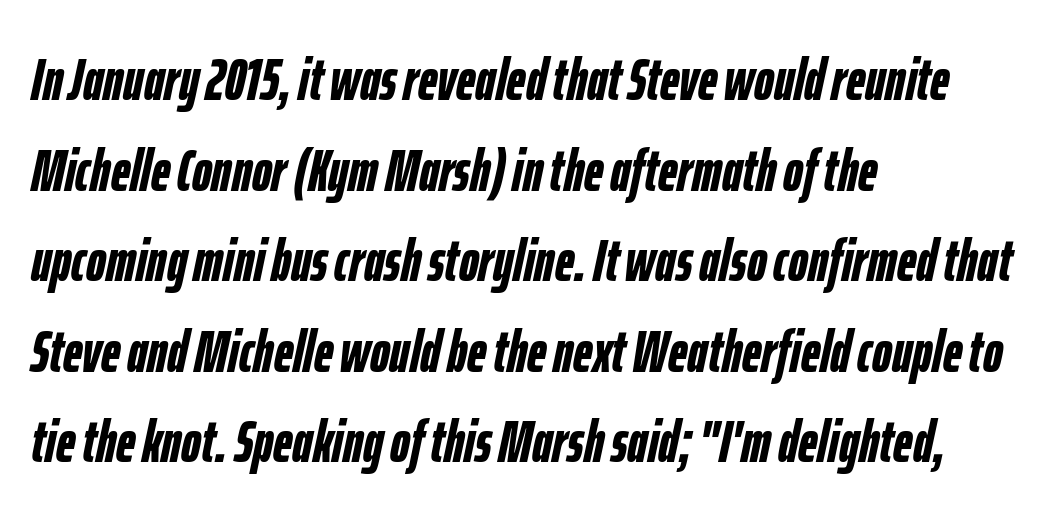
Q: Is the text bold? A: Yes.
Q: Is the text italic (slanted)? A: Yes, it leans right by about 12 degrees.
Q: Is the text underlined? A: No.
Q: How is the paragraph aligned? A: Left-aligned.
Q: Is the spacing between letters normal or unusually wide? A: Normal.
Q: Is the spacing between lines tight, normal or loose? A: Normal.
Q: Width (condensed, normal, or wide)? A: Condensed.
Q: Stroke contrast? A: Low.
Q: x-height? A: Medium.
Q: Monospaced? A: No.
